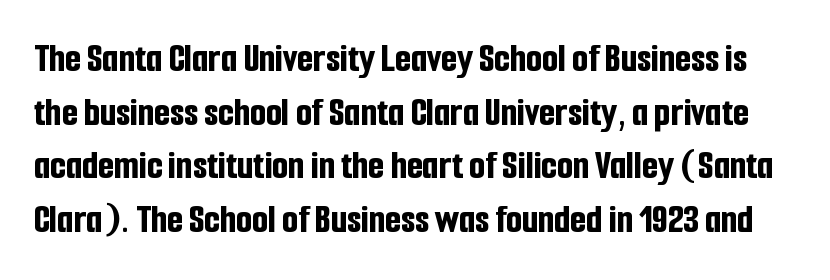
The image shows 41 px bold, condensed sans-serif type, upright; set normal line spacing (1.31x), normal letter spacing, not underlined; low stroke contrast and a medium x-height.
